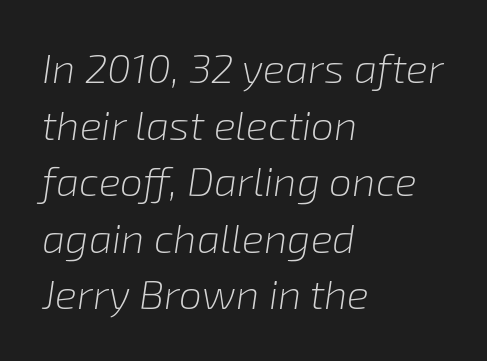
The image shows 41 px light type, italic (leaning right); set left-aligned, normal line spacing (1.38x), normal letter spacing, not underlined; low stroke contrast and a medium x-height.
